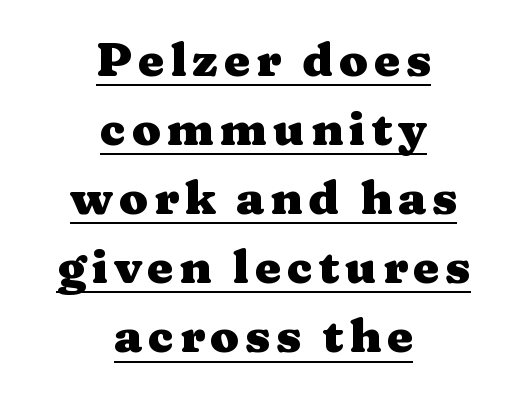
The block of text has a typical density, with ordinary space between rows. Pretty heavy lettering here — definitely bold. The lettering holds an erect, upright posture throughout. This sample uses a serif face. The face used here appears with an underline applied. The text block is weighted toward neither margin, spreading evenly from the middle.
